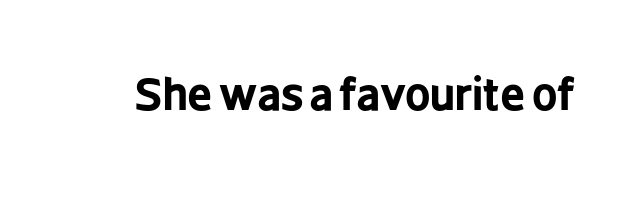
The font's upright variant was chosen for this text. The letters sit at their default tracking, neither squeezed nor spread. Weight check: bold — yes, fully. The glyphs in this specimen are sans serif. Letters rest on an invisible, unmarked baseline.
